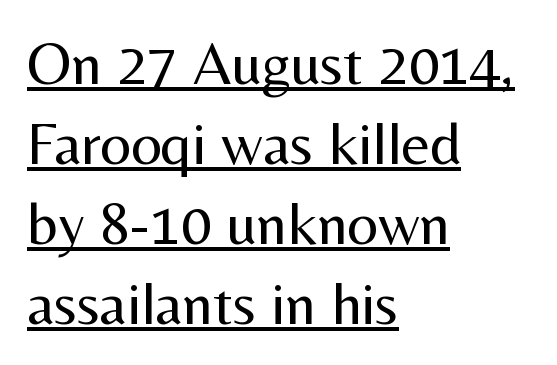
The image shows 61 px regular-weight sans-serif type, upright; set left-aligned, normal line spacing (1.31x), normal letter spacing, underlined; medium stroke contrast and a medium x-height.
